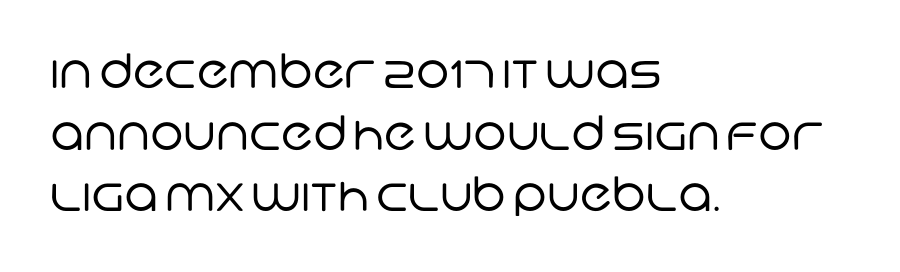
Q: Is the text bold? A: No.
Q: Is the typeface a serif or a sans-serif typeface? A: Sans-serif.
Q: Is the text underlined? A: No.
Q: How is the paragraph aligned? A: Left-aligned.
Q: Is the spacing between letters normal or unusually wide? A: Normal.
Q: Is the spacing between lines tight, normal or loose? A: Normal.
Q: Width (condensed, normal, or wide)? A: Normal.
Q: Stroke contrast? A: Low.
Q: x-height? A: Large.
Q: Monospaced? A: No.
